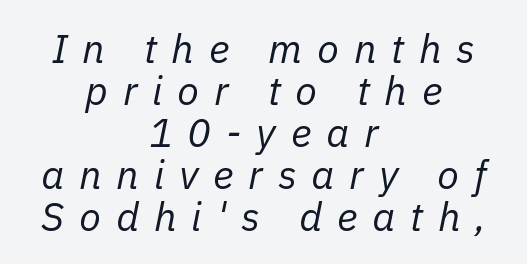
The image shows 40 px regular-weight type, italic (leaning right); set centered, tight line spacing (1.05x), unusually wide letter spacing (+0.37 em), not underlined; low stroke contrast and a medium x-height.
